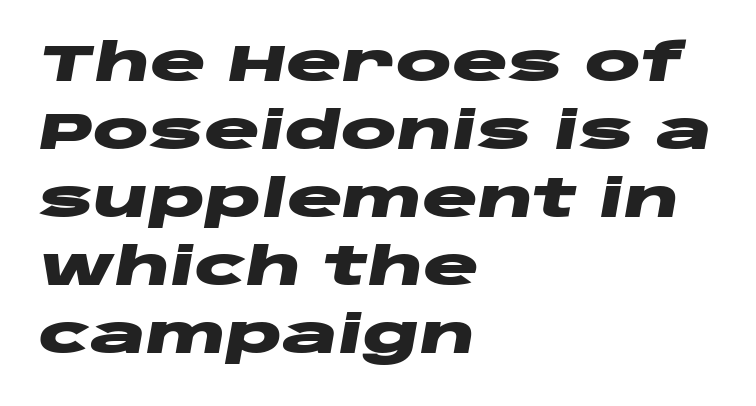
Would a proofreader flag this as italicized? Yes. This sample has the flowing, uneven cadence of proportional lettering. What weight is shown? A full bold with thick strokes. The gap between lines stays unmarked. A typesetter would call this zero additional tracking.
